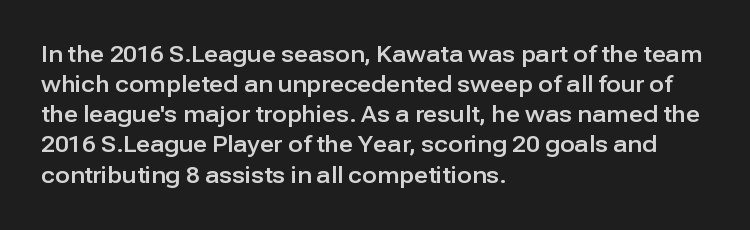
Q: Is the text italic (slanted)? A: No, it is upright.
Q: Is the text underlined? A: No.
Q: How is the paragraph aligned? A: Left-aligned.
Q: Is the spacing between letters normal or unusually wide? A: Normal.
Q: Is the spacing between lines tight, normal or loose? A: Normal.
